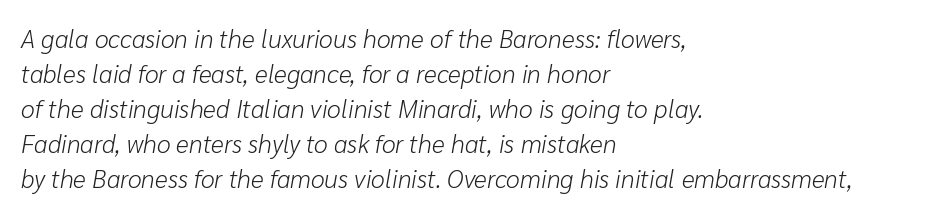
{"italic": "yes", "lean": "right", "slant_degrees": 10, "bold": "no", "underline": "no", "align": "left", "line_spacing": "normal", "line_spacing_ratio": 1.4, "letter_spacing": "normal", "letter_spacing_em": 0.0, "glyph_px": 25}
